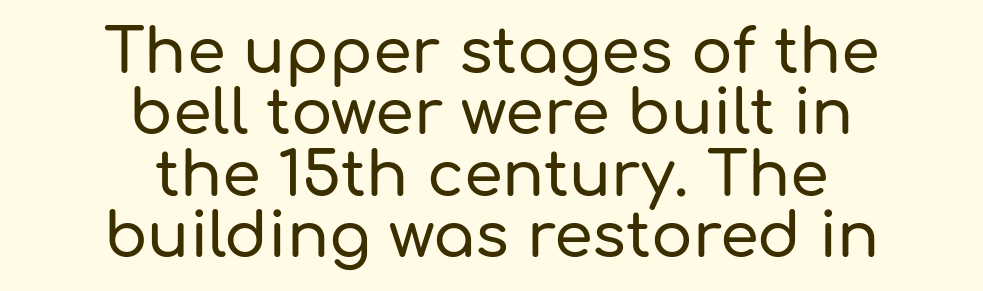
The passage shown has conventional tracking throughout. The face used here is a sans, in the tradition of grotesques and geometrics. Do the characters align in a grid? No, the font is proportional. Posture: upright roman. Check the space under the baseline: it is left empty.
